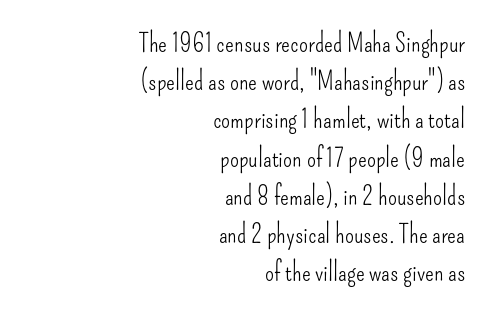
Q: Is the text bold? A: No.
Q: Is the text italic (slanted)? A: No, it is upright.
Q: Is the text underlined? A: No.
Q: How is the paragraph aligned? A: Right-aligned.
Q: Is the spacing between letters normal or unusually wide? A: Normal.
Q: Is the spacing between lines tight, normal or loose? A: Normal.
